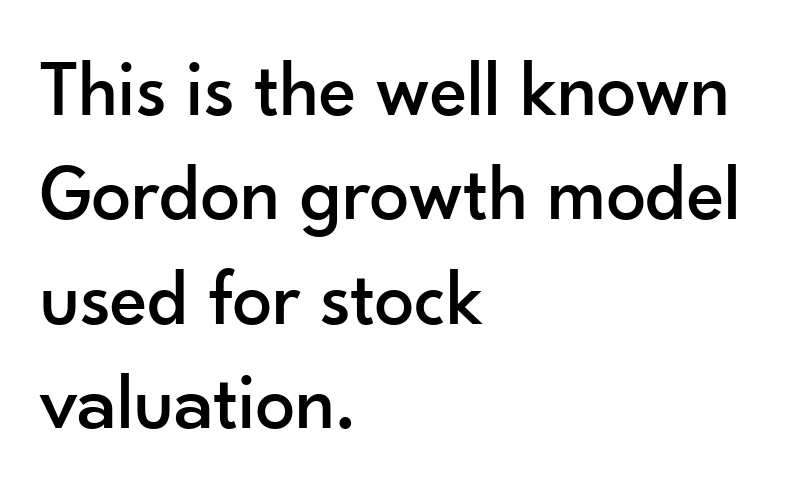
The letters carry no serifs — their stems end cleanly without finishing strokes. Spacing verdict: proportional, widths tailored to each character. The glyphs are unaccompanied by any horizontal stroke below them. Notice how descenders clear the ascenders below comfortably — that's standard leading.
